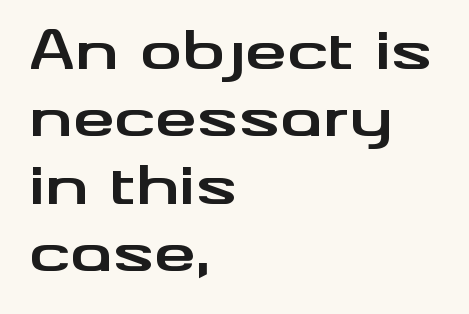
Q: Is the text bold? A: Yes.
Q: Is the text italic (slanted)? A: No, it is upright.
Q: Is the typeface a serif or a sans-serif typeface? A: Sans-serif.
Q: Is the text underlined? A: No.
Q: How is the paragraph aligned? A: Left-aligned.
Q: Is the spacing between letters normal or unusually wide? A: Normal.
Q: Is the spacing between lines tight, normal or loose? A: Normal.
Q: Width (condensed, normal, or wide)? A: Wide.
Q: Stroke contrast? A: Medium.
Q: x-height? A: Small.
Q: Monospaced? A: No.
